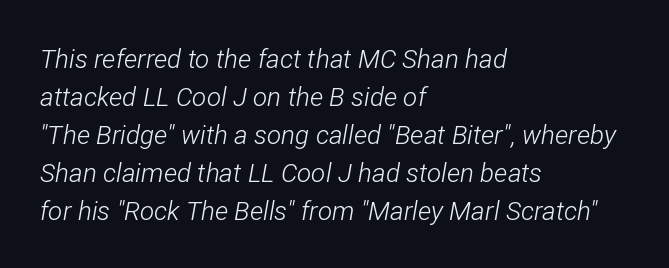
{"italic": "yes", "lean": "right", "slant_degrees": 12, "bold": "no", "underline": "no", "align": "left", "line_spacing": "normal", "line_spacing_ratio": 1.46, "letter_spacing": "normal", "letter_spacing_em": 0.0, "glyph_px": 26}
